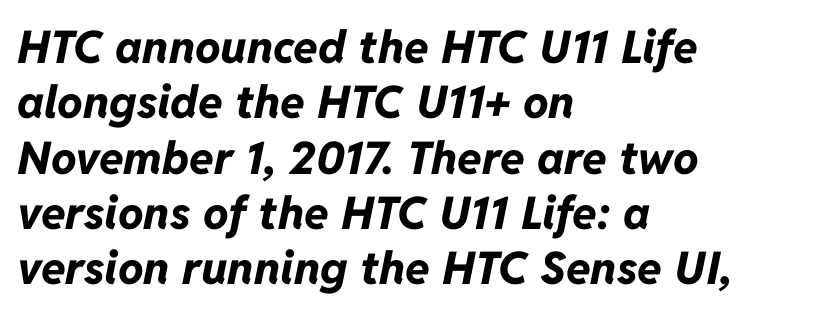
Q: Is the text bold? A: Yes.
Q: Is the text italic (slanted)? A: Yes, it leans right by about 11 degrees.
Q: Is the text underlined? A: No.
Q: How is the paragraph aligned? A: Left-aligned.
Q: Is the spacing between letters normal or unusually wide? A: Normal.
Q: Width (condensed, normal, or wide)? A: Normal.
Q: Stroke contrast? A: Low.
Q: x-height? A: Medium.
Q: Monospaced? A: No.
